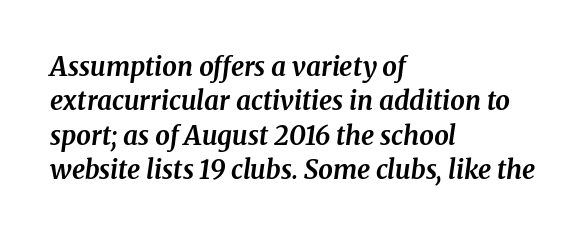
The rendering anchors every line to the left-hand side. Normally led — the rows are evenly, conventionally spaced. There's an unmistakable incline to the writing here. Nobody drew a line under any word here. Each glyph is drawn with heavy, bold strokes. Each word holds together tightly as a unit, with standard inter-letter gaps.
